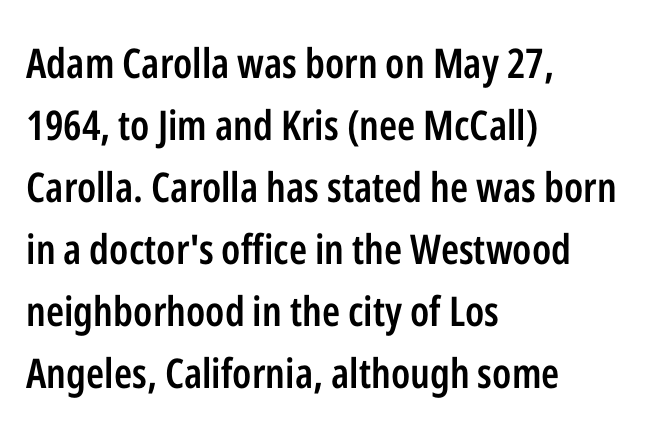
{"serif": "no", "italic": "no", "bold": "semi", "weight": "semibold", "width": "condensed", "stroke_contrast": "low", "x_height": "medium", "monospaced": "no", "underline": "no", "align": "left", "line_spacing": "normal", "line_spacing_ratio": 1.51, "letter_spacing": "normal", "letter_spacing_em": 0.0, "glyph_px": 41}
